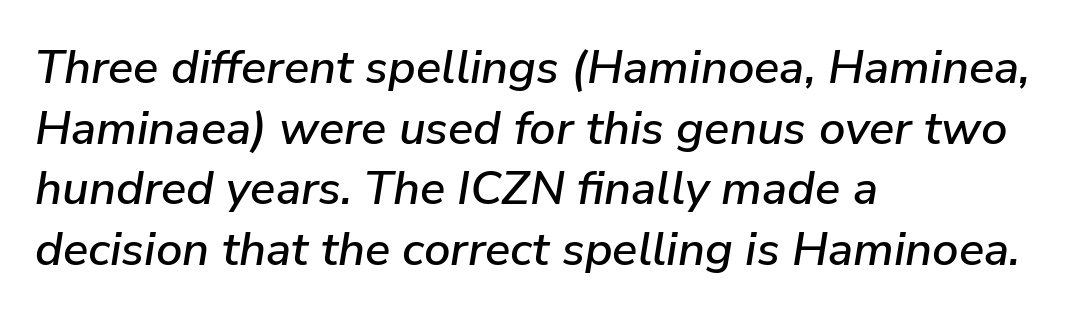
Q: Is the text italic (slanted)? A: Yes, it leans right by about 9 degrees.
Q: Is the text underlined? A: No.
Q: How is the paragraph aligned? A: Left-aligned.
Q: Is the spacing between letters normal or unusually wide? A: Normal.
Q: Is the spacing between lines tight, normal or loose? A: Normal.
Q: Width (condensed, normal, or wide)? A: Normal.
Q: Stroke contrast? A: Low.
Q: x-height? A: Medium.
Q: Monospaced? A: No.
